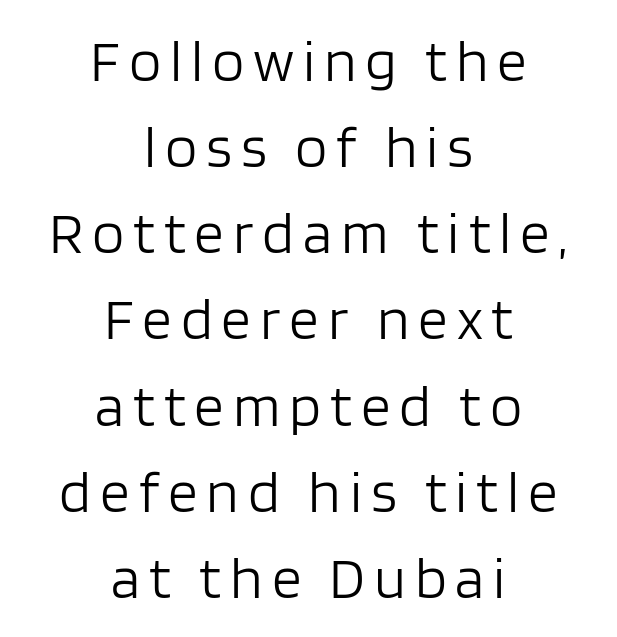
Q: Is the text bold? A: No.
Q: Is the text italic (slanted)? A: No, it is upright.
Q: Is the typeface a serif or a sans-serif typeface? A: Sans-serif.
Q: Is the text underlined? A: No.
Q: How is the paragraph aligned? A: Centered.
Q: Is the spacing between lines tight, normal or loose? A: Normal.
Q: Width (condensed, normal, or wide)? A: Normal.
Q: Stroke contrast? A: Low.
Q: x-height? A: Large.
Q: Monospaced? A: No.
